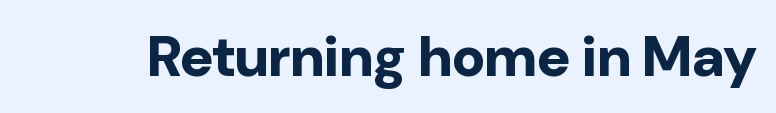
Q: Is the text bold? A: Yes.
Q: Is the text italic (slanted)? A: No, it is upright.
Q: Is the typeface a serif or a sans-serif typeface? A: Sans-serif.
Q: Is the text underlined? A: No.
Q: Is the spacing between letters normal or unusually wide? A: Normal.
Q: Width (condensed, normal, or wide)? A: Normal.
Q: Stroke contrast? A: Low.
Q: x-height? A: Medium.
Q: Monospaced? A: No.
